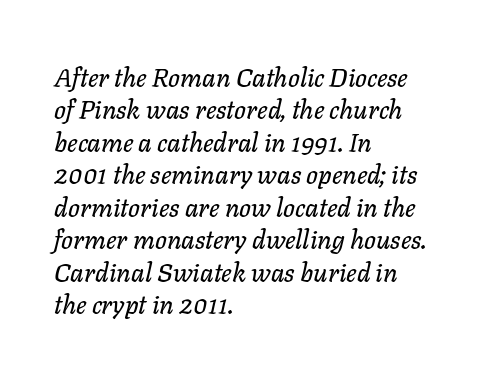
You could call the tracking neutral — neither tight nor loose. A clean baseline with only descenders dipping below it. The setting favours the left margin, as ordinary paragraphs usually do. There's an unmistakable incline to the writing here. The leading is moderate, giving the passage an even texture.
